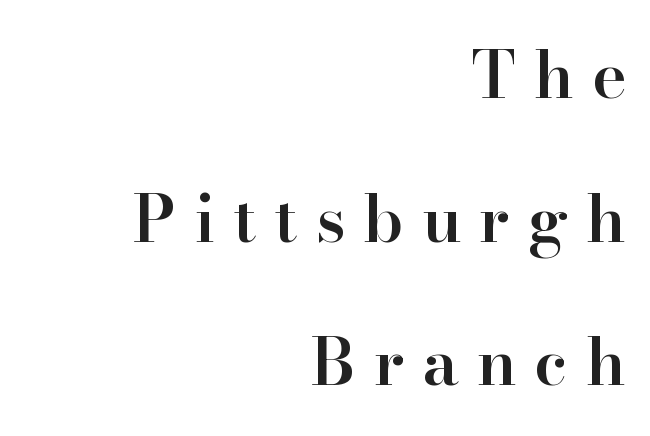
{"serif": "yes", "italic": "no", "bold": "semi", "weight": "semibold", "width": "normal", "stroke_contrast": "high", "x_height": "small", "monospaced": "no", "underline": "no", "align": "right", "line_spacing": "loose", "line_spacing_ratio": 2.21, "letter_spacing": "wide", "letter_spacing_em": 0.28, "glyph_px": 65}
